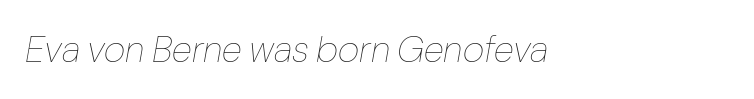
{"italic": "yes", "lean": "right", "slant_degrees": 10, "bold": "no", "weight": "thin", "width": "normal", "stroke_contrast": "low", "x_height": "medium", "monospaced": "no", "underline": "no", "align": "left", "letter_spacing": "normal", "letter_spacing_em": 0.0, "glyph_px": 37}
